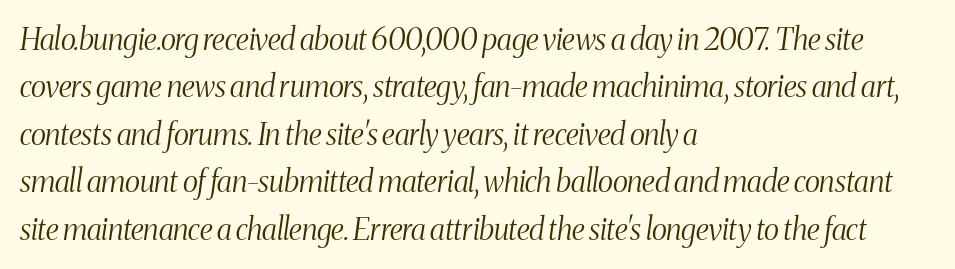
Q: Is the text bold? A: No.
Q: Is the text italic (slanted)? A: Yes, it leans right by about 8 degrees.
Q: Is the typeface a serif or a sans-serif typeface? A: Serif.
Q: Is the text underlined? A: No.
Q: How is the paragraph aligned? A: Left-aligned.
Q: Is the spacing between letters normal or unusually wide? A: Normal.
Q: Is the spacing between lines tight, normal or loose? A: Normal.
Q: Width (condensed, normal, or wide)? A: Condensed.
Q: Stroke contrast? A: Medium.
Q: x-height? A: Medium.
Q: Monospaced? A: No.
